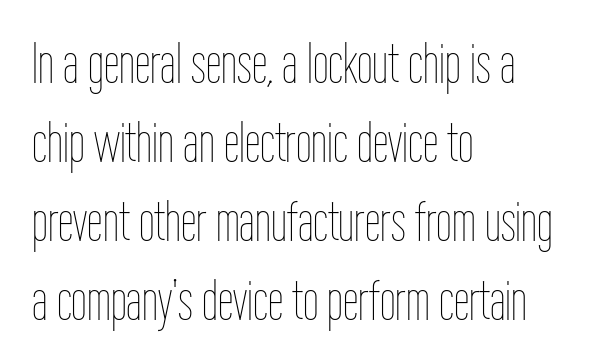
{"italic": "no", "bold": "no", "weight": "thin", "width": "condensed", "stroke_contrast": "low", "x_height": "medium", "monospaced": "no", "underline": "no", "align": "left", "line_spacing": "normal", "line_spacing_ratio": 1.41, "letter_spacing": "normal", "letter_spacing_em": 0.0, "glyph_px": 56}
